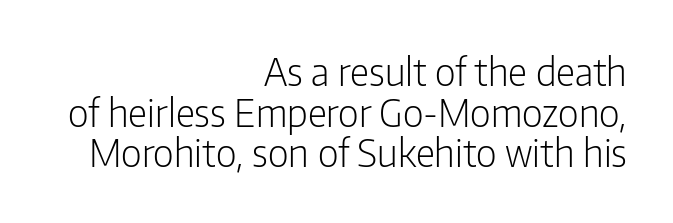
Words appear dense and cohesive because spacing is normal. Is this a fixed-width face? No — the glyphs have proportional, varying widths. Any mark beneath the type? The region is blank. All the whitespace from short lines collects on the left. Is this a sans? Yes — the strokes have no serifs. On a weight scale, this lands at 450 or below.
